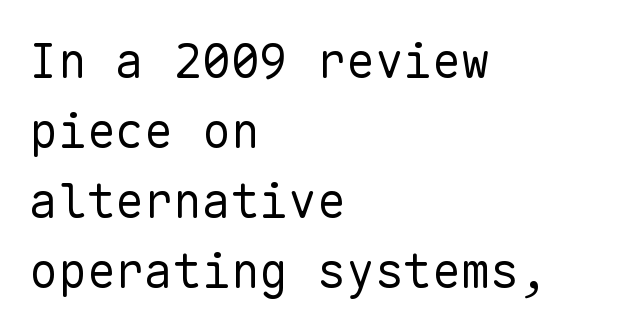
{"serif": "no", "italic": "no", "bold": "no", "weight": "regular", "width": "normal", "stroke_contrast": "low", "x_height": "medium", "monospaced": "yes", "underline": "no", "align": "left", "line_spacing": "normal", "line_spacing_ratio": 1.46, "letter_spacing": "normal", "letter_spacing_em": 0.0, "glyph_px": 48}
